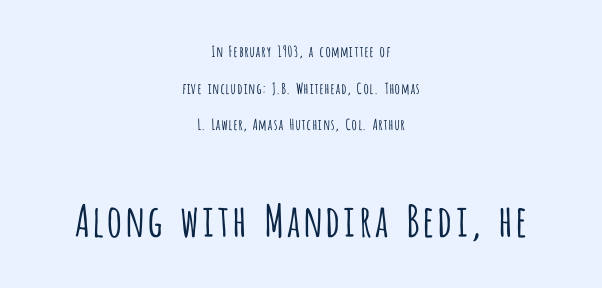
Spacing verdict: proportional, widths tailored to each character. Ink coverage per letter is moderate at most. This is sans-serif lettering, the kind often seen on screens and signage. The setting favours the middle, as headings and verse often do. Characters remain perfectly vertical along every line.
